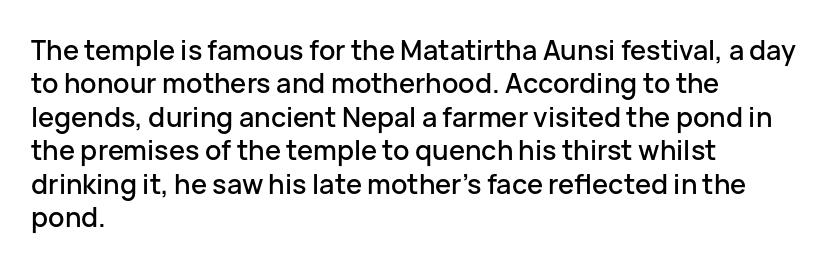
The image shows 27 px text type, upright; set left-aligned, line spacing 1.24x, normal letter spacing, not underlined.
